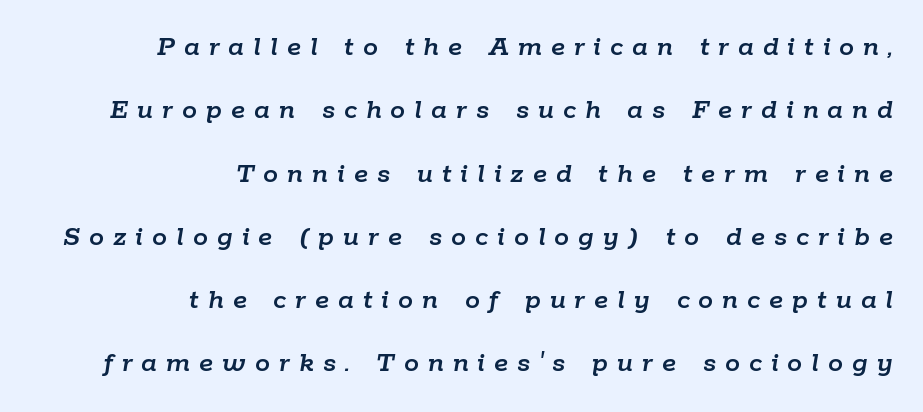
The image shows 30 px text type, italic (leaning right); set right-aligned, loose line spacing (2.11x), unusually wide letter spacing (+0.3 em), not underlined; low stroke contrast and a medium x-height.
